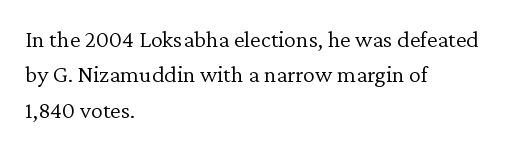
Q: Is the text bold? A: No.
Q: Is the text italic (slanted)? A: No, it is upright.
Q: Is the text underlined? A: No.
Q: How is the paragraph aligned? A: Left-aligned.
Q: Is the spacing between letters normal or unusually wide? A: Normal.
Q: Is the spacing between lines tight, normal or loose? A: Normal.
